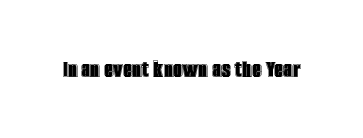
Is there any slant? The stems are plumb. Descenders are the only things crossing below the line. The line texture is even and compact thanks to regular tracking.
